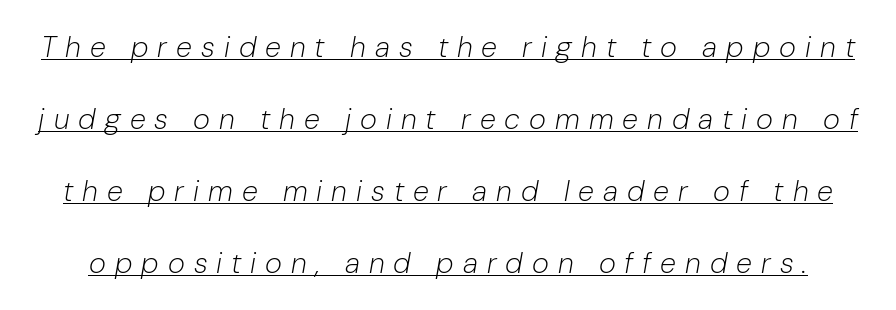
{"italic": "yes", "lean": "right", "slant_degrees": 10, "bold": "no", "weight": "light", "width": "normal", "stroke_contrast": "low", "x_height": "medium", "monospaced": "no", "underline": "yes", "line_spacing": "loose", "line_spacing_ratio": 2.48, "letter_spacing": "wide", "letter_spacing_em": 0.31, "glyph_px": 29}
